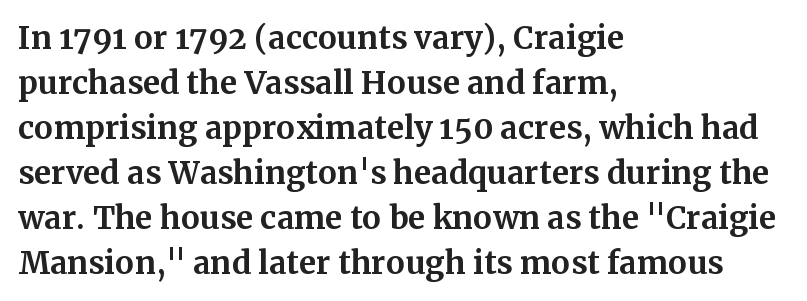
{"serif": "yes", "italic": "no", "bold": "yes", "weight": "bold", "width": "normal", "stroke_contrast": "medium", "x_height": "medium", "monospaced": "no", "underline": "no", "align": "left", "line_spacing": "normal", "line_spacing_ratio": 1.45, "letter_spacing": "normal", "letter_spacing_em": 0.0, "glyph_px": 31}
